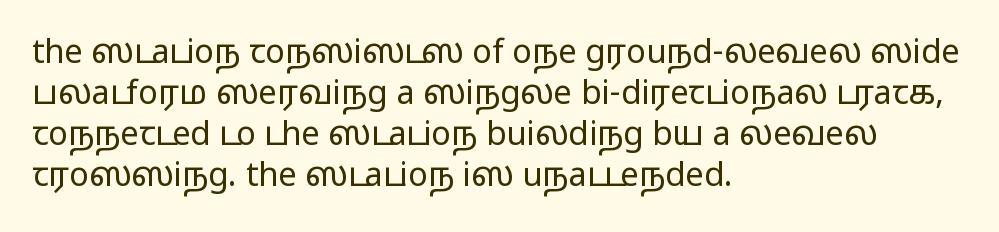
Q: Is the text bold? A: No.
Q: Is the text italic (slanted)? A: No, it is upright.
Q: Is the typeface a serif or a sans-serif typeface? A: Sans-serif.
Q: Is the text underlined? A: No.
Q: How is the paragraph aligned? A: Left-aligned.
Q: Is the spacing between letters normal or unusually wide? A: Normal.
Q: Width (condensed, normal, or wide)? A: Wide.
Q: Stroke contrast? A: Low.
Q: x-height? A: Medium.
Q: Monospaced? A: No.
